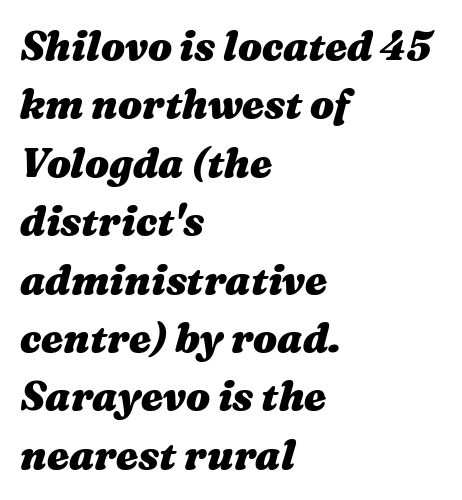
{"italic": "yes", "lean": "right", "slant_degrees": 16, "bold": "yes", "weight": "heavy", "width": "wide", "stroke_contrast": "medium", "x_height": "medium", "monospaced": "no", "underline": "no", "align": "left", "line_spacing": "normal", "line_spacing_ratio": 1.46, "letter_spacing": "normal", "letter_spacing_em": 0.0, "glyph_px": 40}
